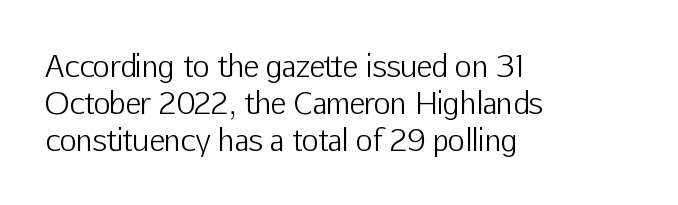
The image shows 29 px light sans-serif type, upright; set left-aligned, normal line spacing (1.28x), normal letter spacing, not underlined; low stroke contrast and a medium x-height.
